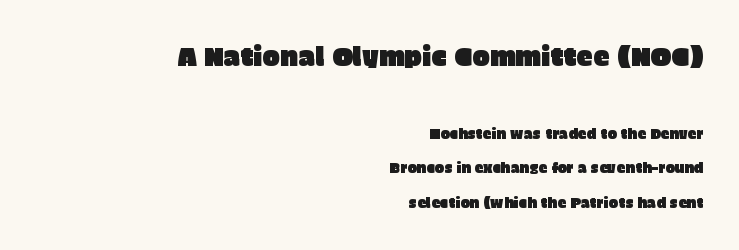
The image shows 26 px text type, upright; set right-aligned, loose line spacing (2.49x), normal letter spacing, not underlined; the first (top) block is 1.86x larger.
